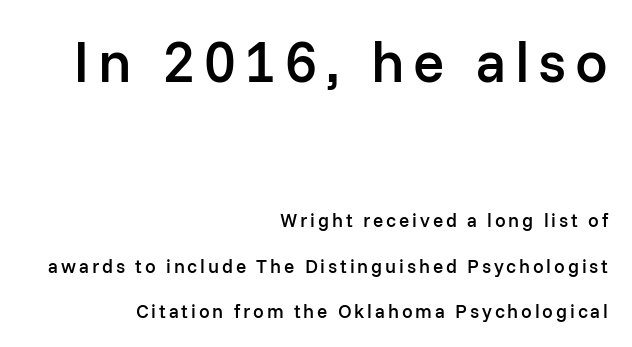
The image shows 58 px semibold sans-serif type, upright; set right-aligned, loose line spacing (2.38x), not underlined; the first (top) block is 3.05x larger; low stroke contrast and a medium x-height.
